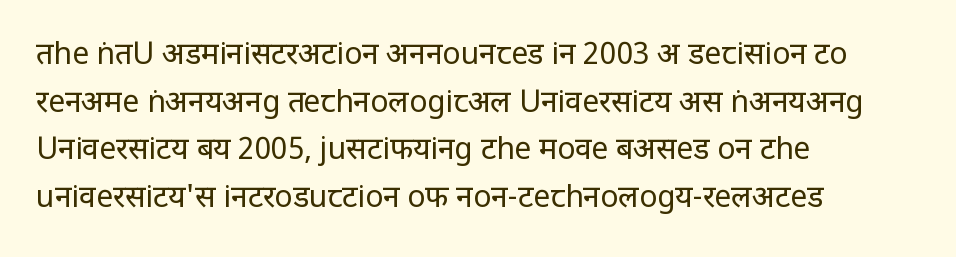
Q: Is the text bold? A: No.
Q: Is the text italic (slanted)? A: No, it is upright.
Q: Is the typeface a serif or a sans-serif typeface? A: Sans-serif.
Q: Is the text underlined? A: No.
Q: How is the paragraph aligned? A: Left-aligned.
Q: Is the spacing between letters normal or unusually wide? A: Normal.
Q: Is the spacing between lines tight, normal or loose? A: Normal.
Q: Width (condensed, normal, or wide)? A: Normal.
Q: Stroke contrast? A: Low.
Q: x-height? A: Large.
Q: Monospaced? A: No.
